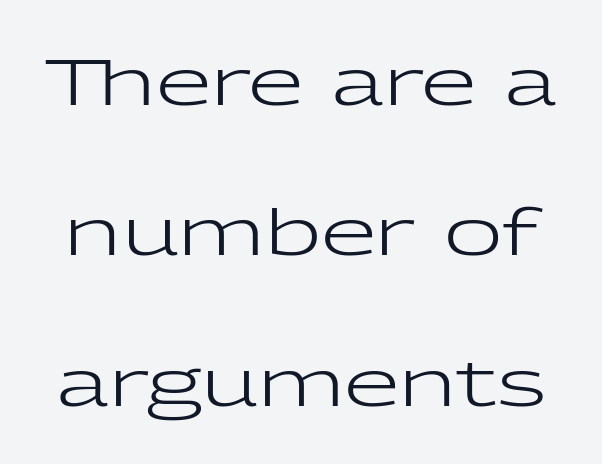
Q: Is the text bold? A: No.
Q: Is the text italic (slanted)? A: No, it is upright.
Q: Is the typeface a serif or a sans-serif typeface? A: Sans-serif.
Q: Is the text underlined? A: No.
Q: Is the spacing between letters normal or unusually wide? A: Normal.
Q: Is the spacing between lines tight, normal or loose? A: Loose.
Q: Width (condensed, normal, or wide)? A: Wide.
Q: Stroke contrast? A: Low.
Q: x-height? A: Medium.
Q: Monospaced? A: No.
